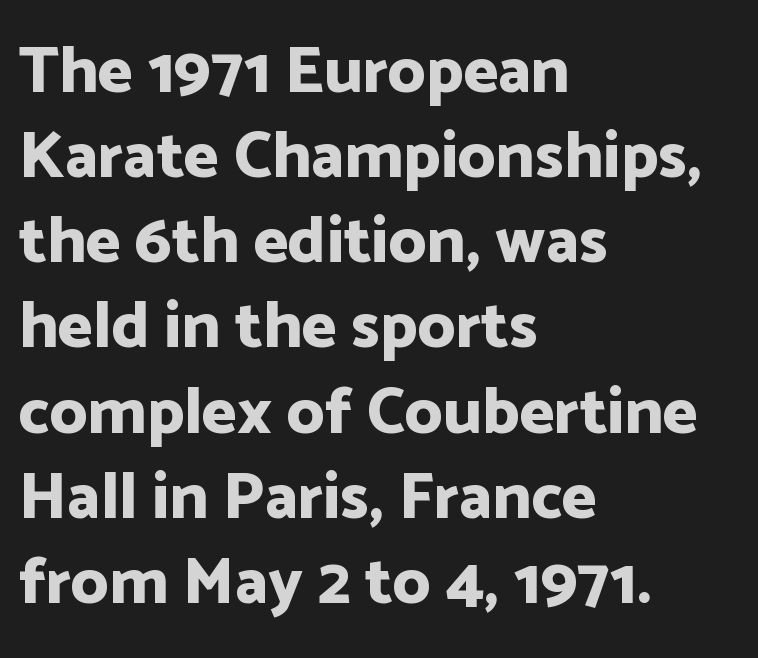
Typesetter's note: full bold, strokes at maximum text heaviness. No italicization has been applied; the sample stays upright. I'd call this a sans setting — the letters go barefoot. Check the space under the baseline: it is left empty.
